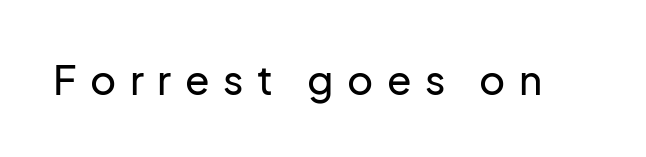
The image shows 40 px sans-serif type, upright; set unusually wide letter spacing (+0.34 em), not underlined; low stroke contrast and a medium x-height.
